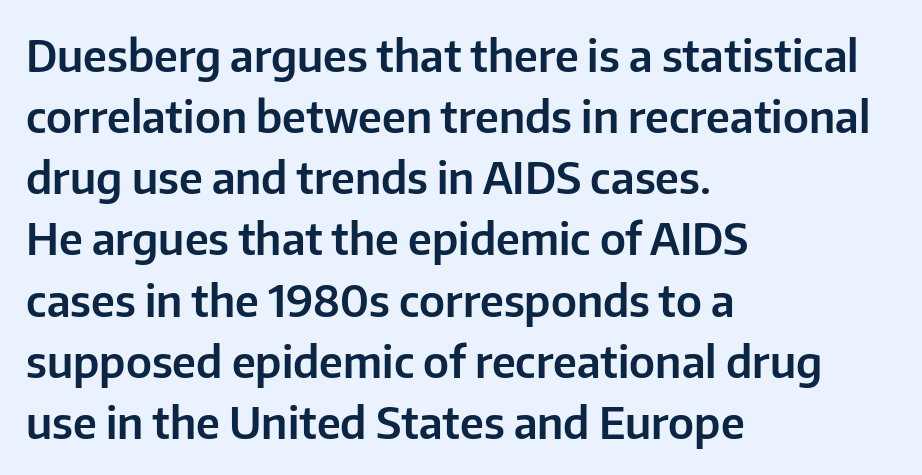
{"serif": "no", "italic": "no", "width": "normal", "stroke_contrast": "low", "x_height": "medium", "monospaced": "no", "underline": "no", "align": "left", "line_spacing": "normal", "line_spacing_ratio": 1.39, "letter_spacing": "normal", "letter_spacing_em": 0.0, "glyph_px": 44}
